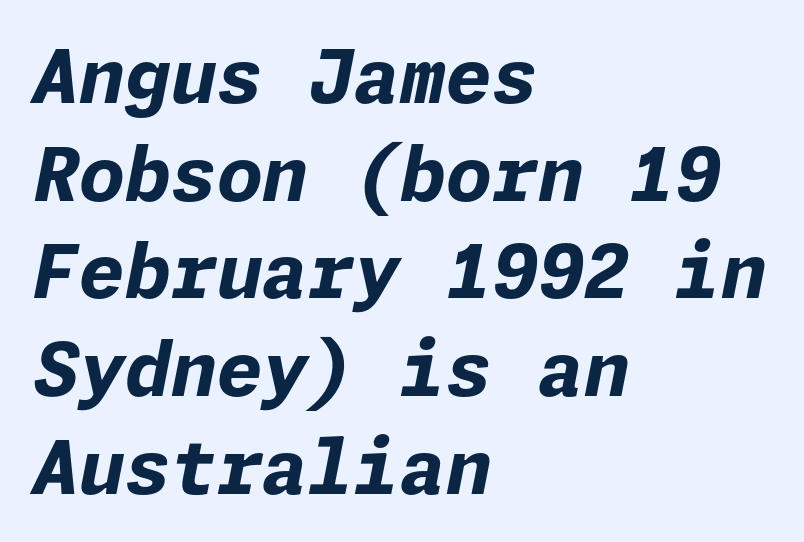
The image shows 74 px bold type, italic (leaning right); set left-aligned, normal line spacing (1.32x), normal letter spacing, not underlined; low stroke contrast and a medium x-height.
